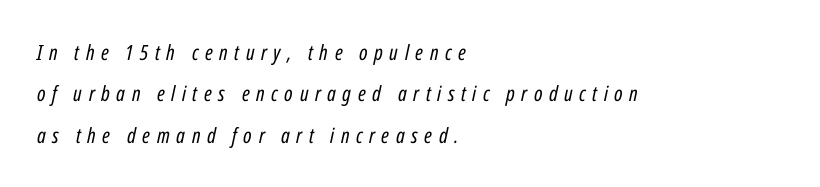
{"italic": "yes", "lean": "right", "slant_degrees": 12, "bold": "no", "underline": "no", "align": "left", "line_spacing": "loose", "line_spacing_ratio": 1.97, "letter_spacing": "wide", "letter_spacing_em": 0.31, "glyph_px": 21}
